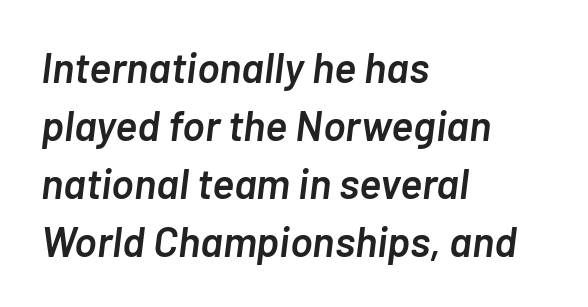
Q: Is the text bold? A: Semi-bold.
Q: Is the text italic (slanted)? A: Yes, it leans right by about 7 degrees.
Q: Is the text underlined? A: No.
Q: How is the paragraph aligned? A: Left-aligned.
Q: Is the spacing between letters normal or unusually wide? A: Normal.
Q: Is the spacing between lines tight, normal or loose? A: Normal.
Q: Width (condensed, normal, or wide)? A: Normal.
Q: Stroke contrast? A: Low.
Q: x-height? A: Medium.
Q: Monospaced? A: No.
